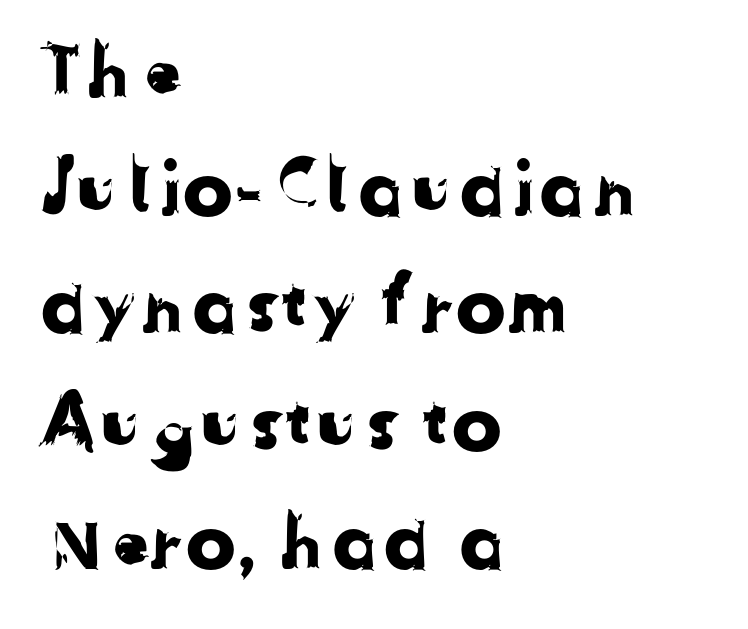
Tracking here is standard; glyphs follow each other at the usual distance. Typographically, this falls in the sans-serif category. A typesetter would call this proportional, since set widths differ per character. Honestly, the row spacing looks completely unremarkable.
